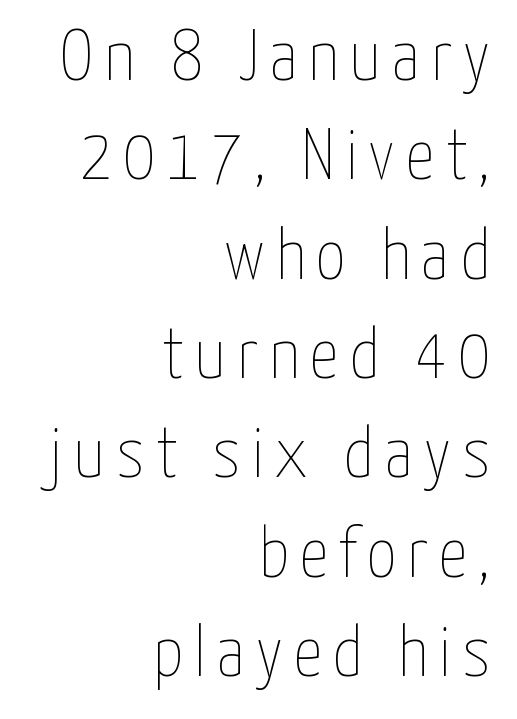
{"italic": "no", "bold": "no", "weight": "thin", "width": "condensed", "stroke_contrast": "low", "x_height": "medium", "monospaced": "no", "underline": "no", "align": "right", "line_spacing": "normal", "line_spacing_ratio": 1.38, "glyph_px": 72}
